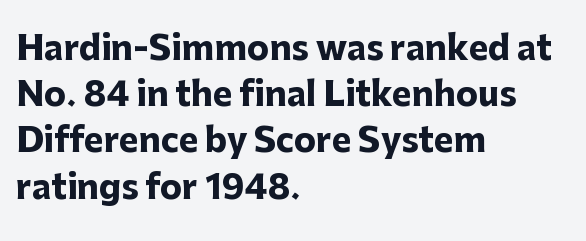
The image shows 33 px heavy sans-serif type, upright; set left-aligned, normal line spacing (1.4x), normal letter spacing, not underlined; low stroke contrast and a medium x-height.
